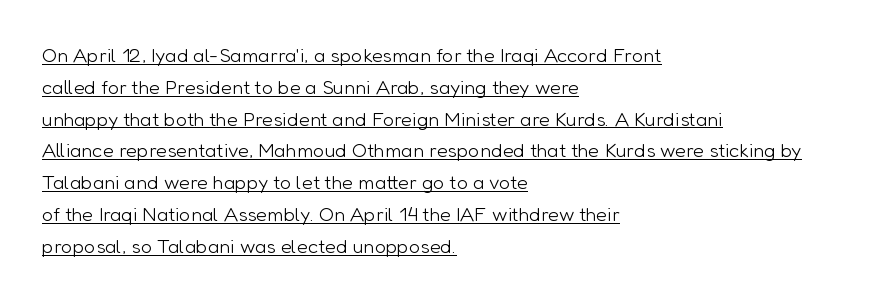
Q: Is the text bold? A: No.
Q: Is the text italic (slanted)? A: No, it is upright.
Q: Is the text underlined? A: Yes.
Q: How is the paragraph aligned? A: Left-aligned.
Q: Is the spacing between letters normal or unusually wide? A: Normal.
Q: Is the spacing between lines tight, normal or loose? A: Normal.
